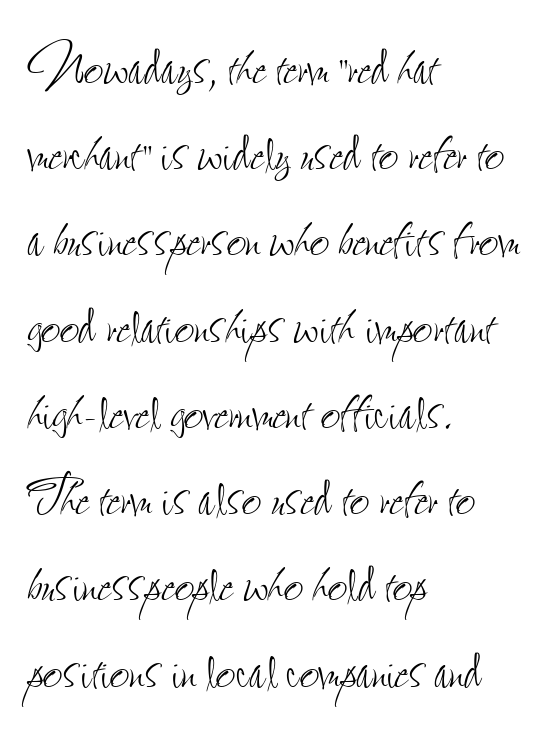
Line beginnings align vertically; line endings do not. The letters advance in unequal steps, a hallmark of proportional type. The strip under each line holds only bare page. Look at the tracking — it's just the regular setting, nothing added. Whoever set this chose a conventional vertical rhythm.
